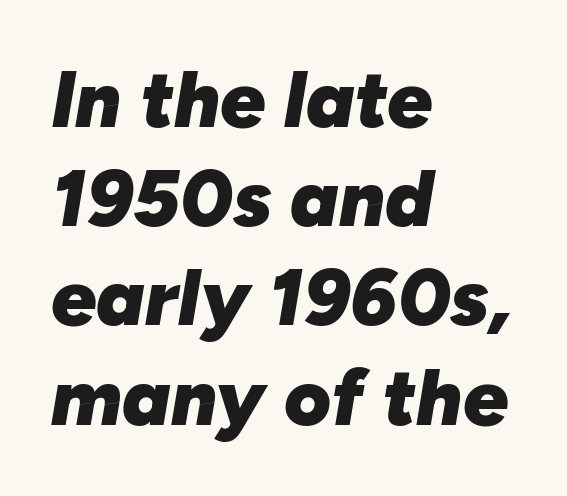
The image shows 80 px heavy type, italic (leaning right); set left-aligned, line spacing 1.24x, normal letter spacing, not underlined; low stroke contrast and a medium x-height.
